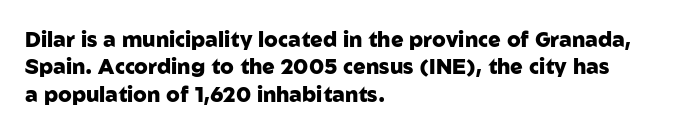
{"italic": "no", "bold": "yes", "underline": "no", "align": "left", "line_spacing": "normal", "line_spacing_ratio": 1.3, "letter_spacing": "normal", "letter_spacing_em": 0.0, "glyph_px": 21}
